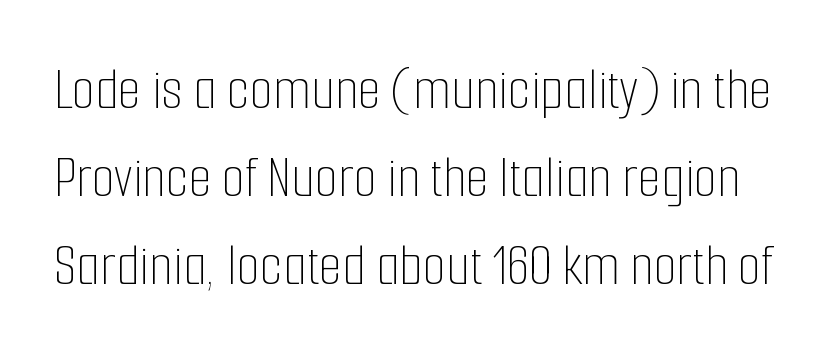
The image shows 60 px thin, condensed type, upright; set normal line spacing (1.47x), normal letter spacing, not underlined; low stroke contrast and a medium x-height.
